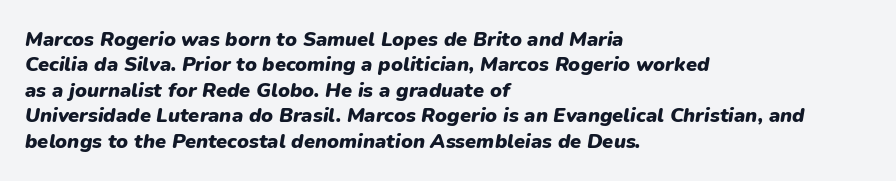
Weight: bold. The paragraph shown leans on its left margin. Descender tails drop into unmarked territory. Every character sits at an angle, as italics do.
